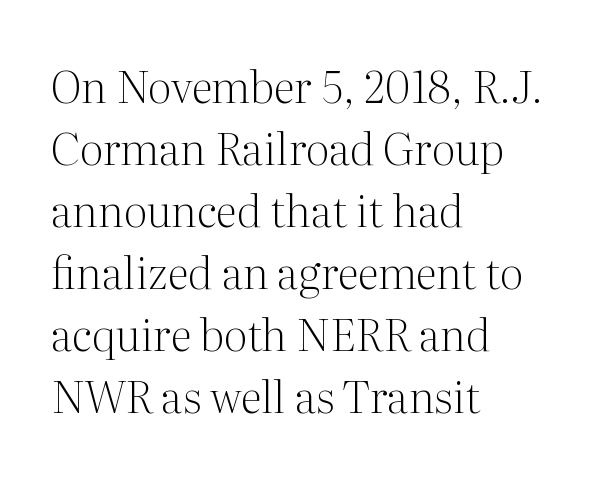
The image shows 44 px light serif type, upright; set left-aligned, normal line spacing (1.41x), normal letter spacing, not underlined; medium stroke contrast and a medium x-height.
